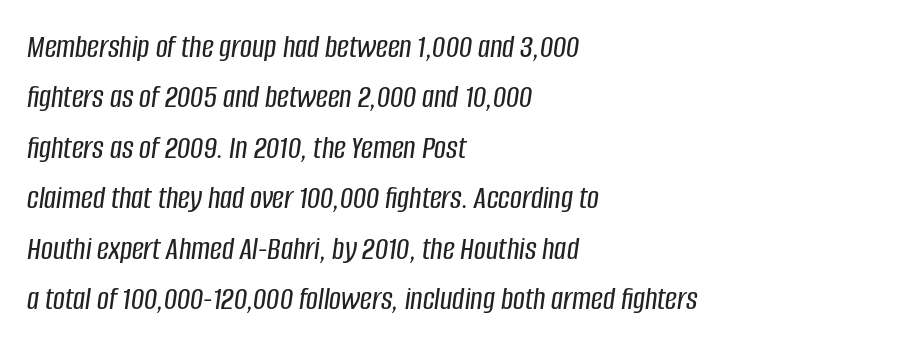
The image shows 33 px condensed type, italic (leaning right); set left-aligned, normal line spacing (1.53x), normal letter spacing, not underlined; low stroke contrast and a large x-height.
